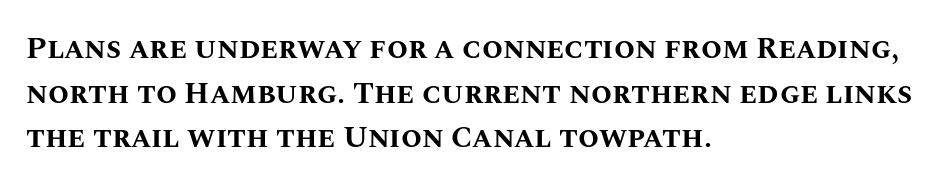
Q: Is the text bold? A: Yes.
Q: Is the text italic (slanted)? A: No, it is upright.
Q: Is the text underlined? A: No.
Q: How is the paragraph aligned? A: Left-aligned.
Q: Is the spacing between letters normal or unusually wide? A: Normal.
Q: Is the spacing between lines tight, normal or loose? A: Normal.
Q: Width (condensed, normal, or wide)? A: Normal.
Q: Stroke contrast? A: Medium.
Q: x-height? A: Large.
Q: Monospaced? A: No.
